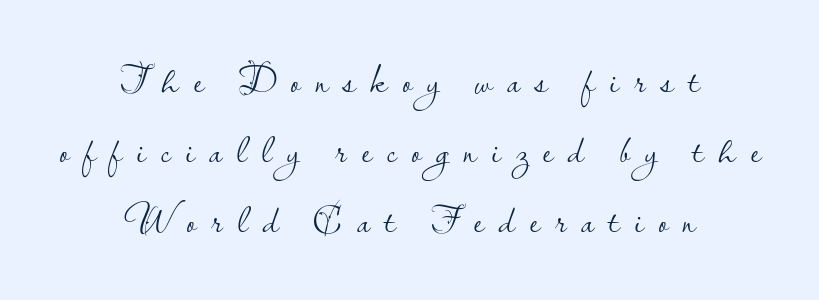
{"serif": "no", "bold": "no", "weight": "light", "width": "normal", "stroke_contrast": "low", "x_height": "small", "monospaced": "no", "underline": "no", "align": "center", "line_spacing_ratio": 1.75, "letter_spacing": "wide", "letter_spacing_em": 0.37, "glyph_px": 40}
